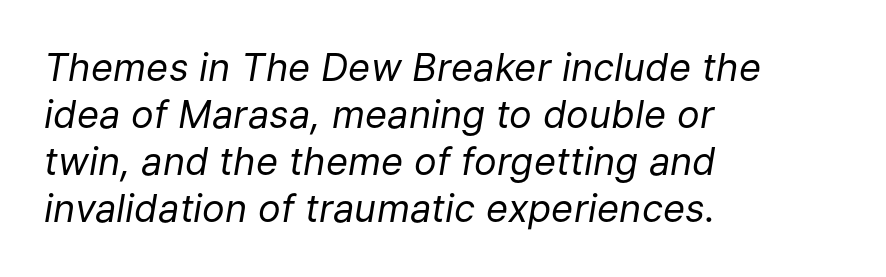
{"italic": "yes", "lean": "right", "slant_degrees": 9, "bold": "no", "weight": "regular", "width": "normal", "stroke_contrast": "low", "x_height": "medium", "monospaced": "no", "underline": "no", "align": "left", "line_spacing_ratio": 1.24, "letter_spacing": "normal", "letter_spacing_em": 0.0, "glyph_px": 38}
